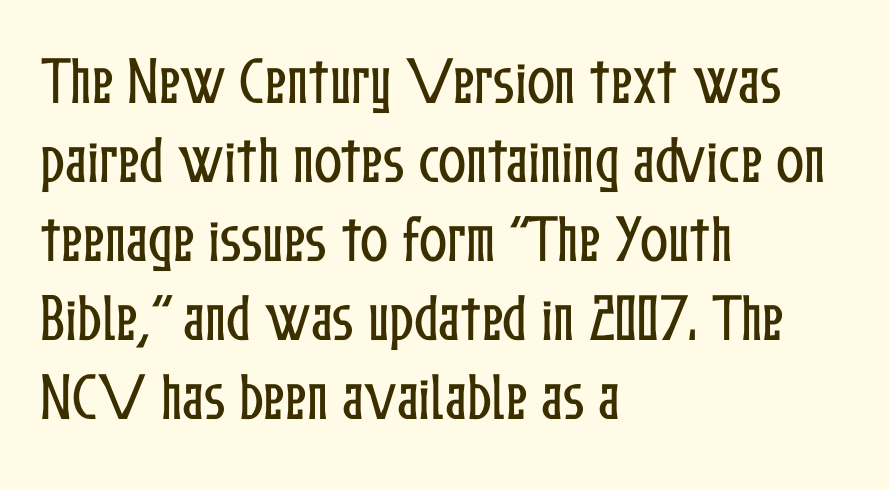
{"italic": "no", "width": "condensed", "stroke_contrast": "low", "x_height": "medium", "monospaced": "no", "underline": "no", "align": "left", "line_spacing": "normal", "line_spacing_ratio": 1.52, "letter_spacing": "normal", "letter_spacing_em": 0.0, "glyph_px": 52}
